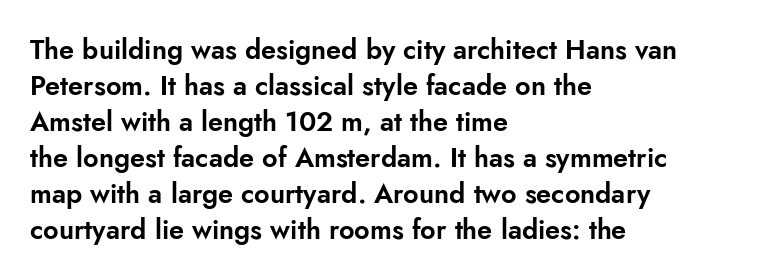
{"italic": "no", "underline": "no", "align": "left", "line_spacing": "normal", "line_spacing_ratio": 1.33, "letter_spacing": "normal", "letter_spacing_em": 0.0, "glyph_px": 27}
